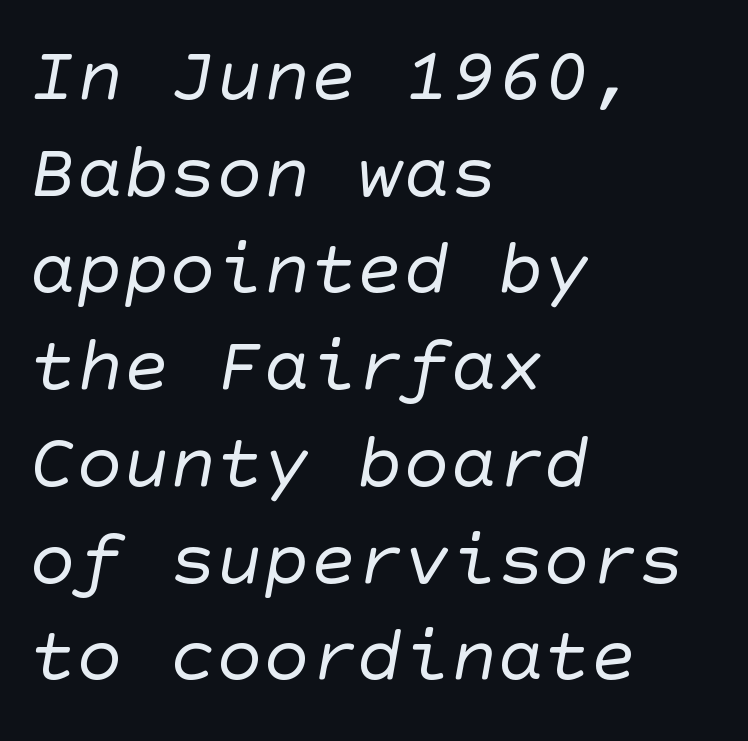
{"serif": "no", "bold": "no", "weight": "regular", "width": "normal", "stroke_contrast": "low", "x_height": "large", "underline": "no", "align": "left", "line_spacing_ratio": 1.24, "letter_spacing": "normal", "letter_spacing_em": 0.0, "glyph_px": 78}
